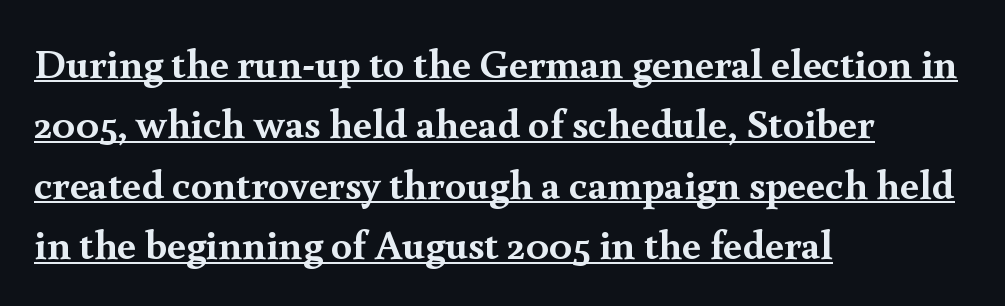
Q: Is the text bold? A: Yes.
Q: Is the text italic (slanted)? A: No, it is upright.
Q: Is the typeface a serif or a sans-serif typeface? A: Serif.
Q: Is the text underlined? A: Yes.
Q: How is the paragraph aligned? A: Left-aligned.
Q: Is the spacing between letters normal or unusually wide? A: Normal.
Q: Is the spacing between lines tight, normal or loose? A: Normal.
Q: Width (condensed, normal, or wide)? A: Normal.
Q: x-height? A: Small.
Q: Monospaced? A: No.
